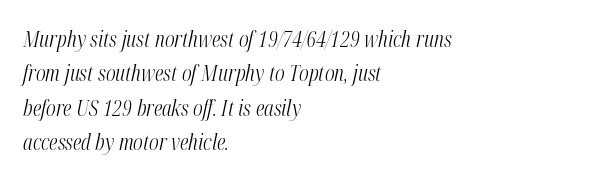
The image shows 22 px text type, italic (leaning right); set left-aligned, normal line spacing (1.56x), normal letter spacing, not underlined.
